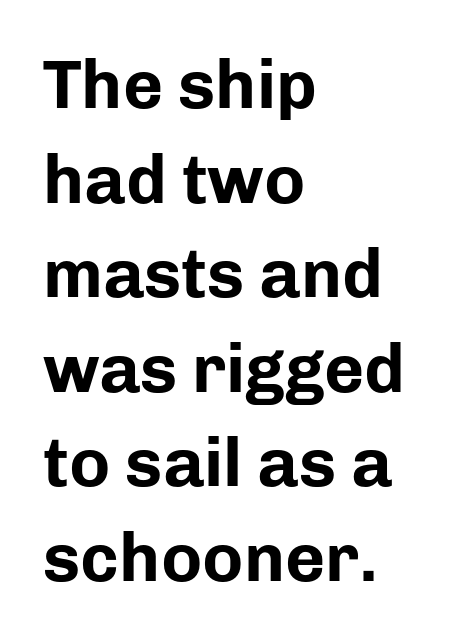
Q: Is the text bold? A: Yes.
Q: Is the text italic (slanted)? A: No, it is upright.
Q: Is the typeface a serif or a sans-serif typeface? A: Sans-serif.
Q: Is the text underlined? A: No.
Q: How is the paragraph aligned? A: Left-aligned.
Q: Is the spacing between letters normal or unusually wide? A: Normal.
Q: Is the spacing between lines tight, normal or loose? A: Normal.
Q: Width (condensed, normal, or wide)? A: Normal.
Q: Stroke contrast? A: Low.
Q: x-height? A: Medium.
Q: Monospaced? A: No.
